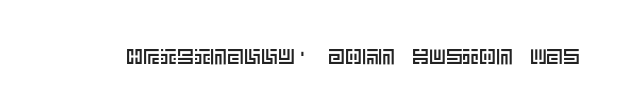
Q: Is the text italic (slanted)? A: No, it is upright.
Q: Is the text underlined? A: No.
Q: Is the spacing between letters normal or unusually wide? A: Normal.
